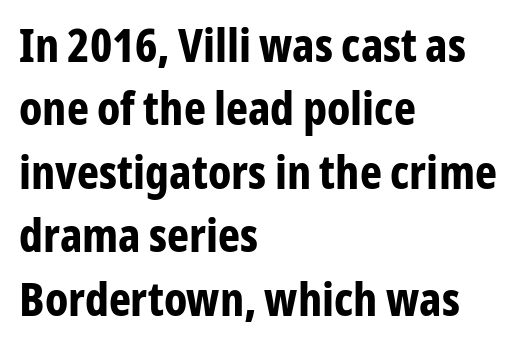
Leftover space on each line is placed entirely after the last word. Spacing verdict: proportional, widths tailored to each character. Descenders hang freely into open space. The passage shown is typeset with a sans-serif family.
